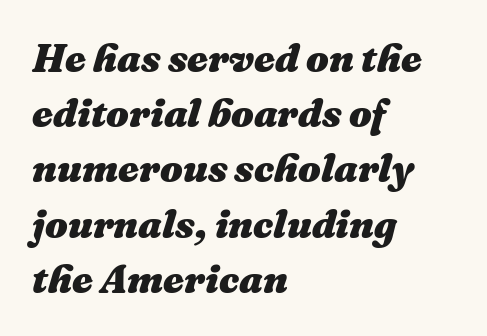
Characters are canted at an angle relative to the baseline's perpendicular. The line-height multiplier appears to be the usual default. Do the characters align in a grid? No, the font is proportional. Typeset ragged right — the left edge is the straight one.
